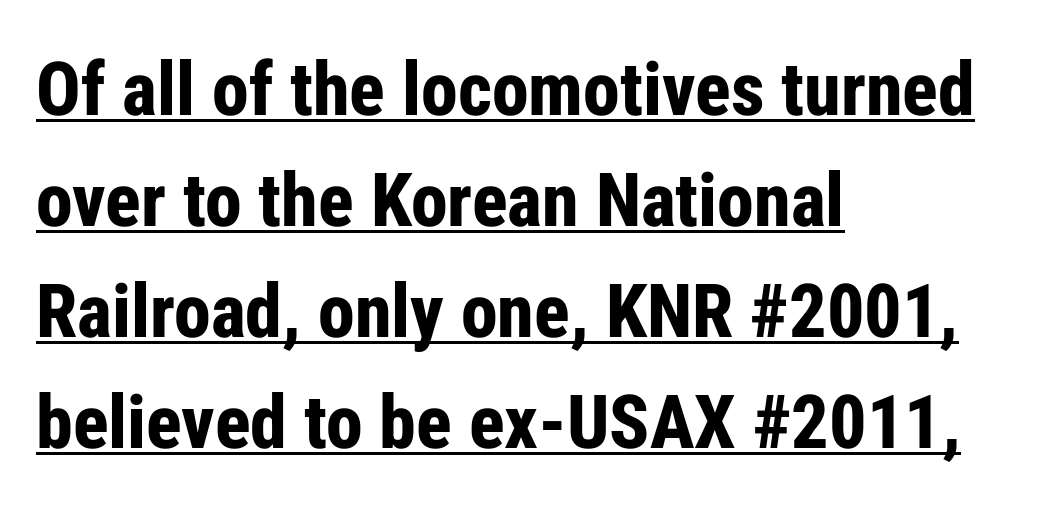
{"serif": "no", "italic": "no", "bold": "yes", "weight": "bold", "width": "condensed", "stroke_contrast": "low", "x_height": "medium", "monospaced": "no", "underline": "yes", "align": "left", "line_spacing": "normal", "line_spacing_ratio": 1.5, "letter_spacing": "normal", "letter_spacing_em": 0.0, "glyph_px": 74}
